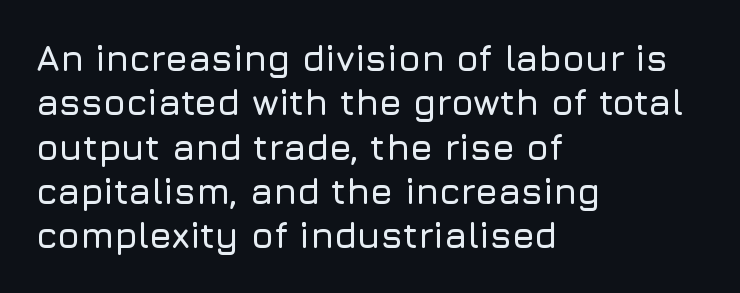
The rendering uses natural spacing where letterforms have individual widths. A typesetter would mark this as roman, not italic. Plain, unruled lines of type. These lines are set flush left with a ragged right edge. Classification — sans serif.
